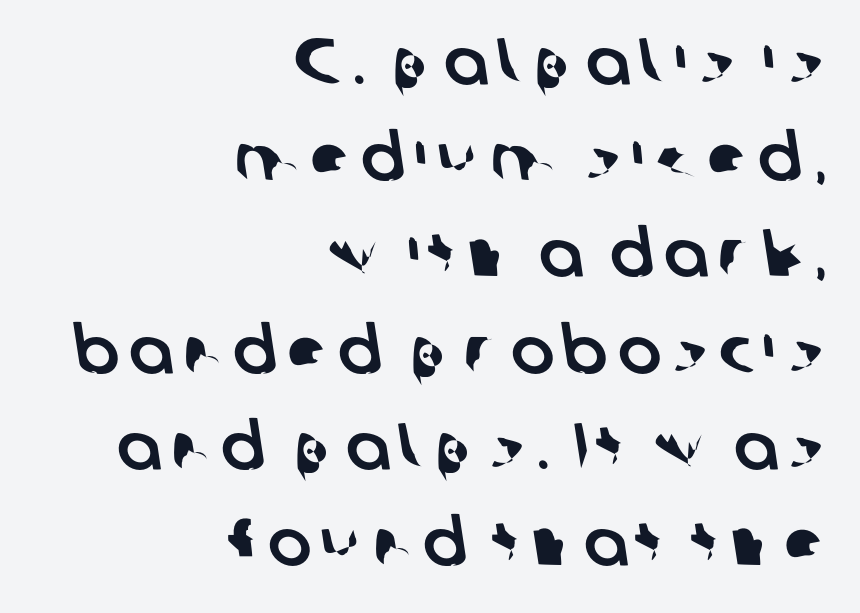
Line ends are locked; line starts wander. Each new line begins a customary step beneath the previous one. Any mark beneath the type? The region is blank. No feet cap the strokes, marking this as sans-serif type. Character widths vary here, with narrow letters taking less room than wide ones.
